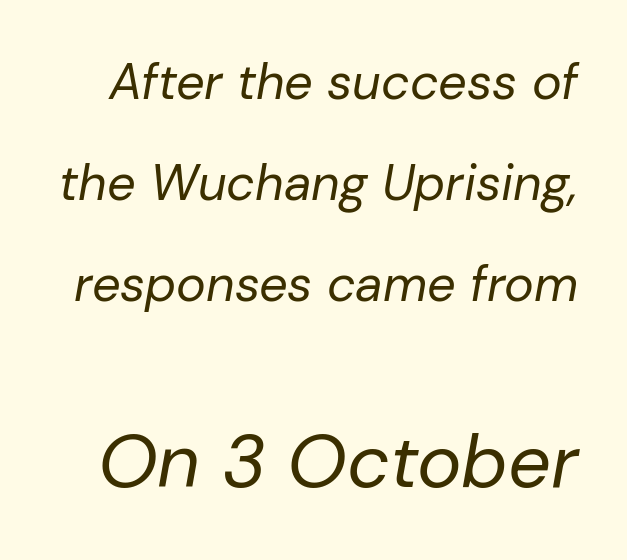
Q: Is the text bold? A: No.
Q: Is the text italic (slanted)? A: Yes, it leans right by about 10 degrees.
Q: Is the text underlined? A: No.
Q: Is the spacing between letters normal or unusually wide? A: Normal.
Q: Is the spacing between lines tight, normal or loose? A: Loose.
Q: Which block of text is set in a larger size, the first (top) or the second (bottom)? A: The second (bottom) one.
Q: Width (condensed, normal, or wide)? A: Normal.
Q: Stroke contrast? A: Low.
Q: x-height? A: Medium.
Q: Monospaced? A: No.
